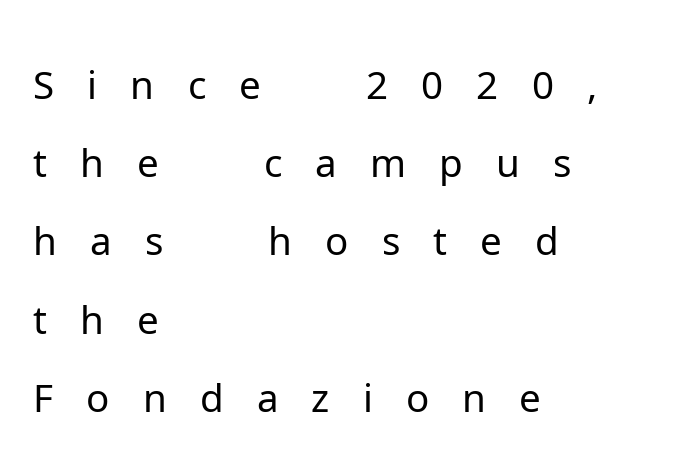
{"serif": "no", "italic": "no", "bold": "no", "weight": "light", "width": "normal", "stroke_contrast": "low", "x_height": "medium", "monospaced": "no", "underline": "no", "align": "left", "line_spacing": "tight", "line_spacing_ratio": 0.99, "letter_spacing": "wide", "letter_spacing_em": 0.42, "glyph_px": 79}
